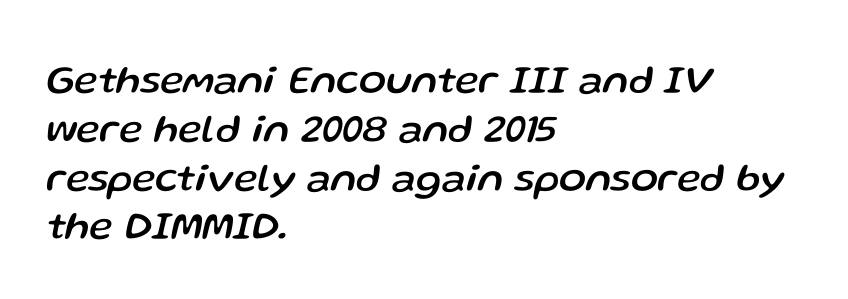
{"italic": "yes", "lean": "right", "slant_degrees": 13, "width": "normal", "stroke_contrast": "low", "x_height": "medium", "monospaced": "no", "underline": "no", "align": "left", "line_spacing_ratio": 1.22, "letter_spacing": "normal", "letter_spacing_em": 0.0, "glyph_px": 40}
